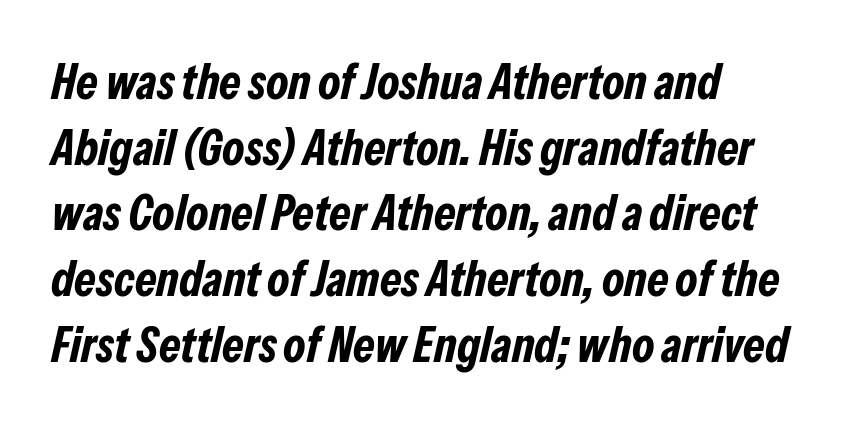
The image shows 49 px bold, condensed type, italic (leaning right); set left-aligned, normal line spacing (1.34x), normal letter spacing, not underlined; low stroke contrast and a medium x-height.
